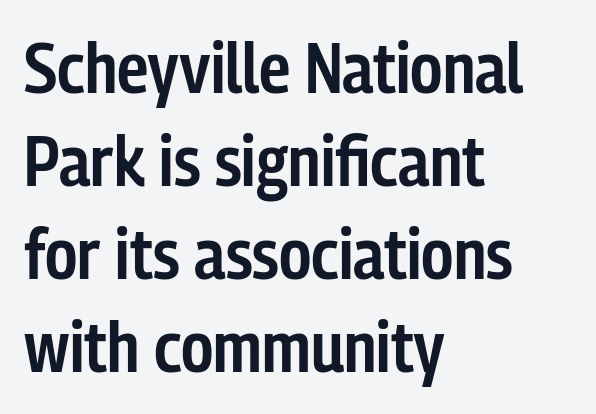
{"serif": "no", "italic": "no", "bold": "semi", "weight": "semibold", "width": "condensed", "stroke_contrast": "low", "x_height": "medium", "monospaced": "no", "underline": "no", "align": "left", "line_spacing": "normal", "line_spacing_ratio": 1.31, "letter_spacing": "normal", "letter_spacing_em": 0.0, "glyph_px": 71}
